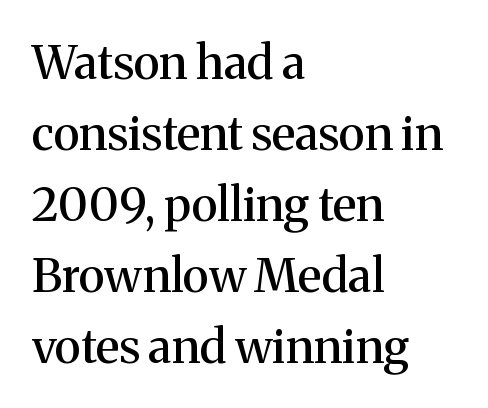
Q: Is the text italic (slanted)? A: No, it is upright.
Q: Is the typeface a serif or a sans-serif typeface? A: Serif.
Q: Is the text underlined? A: No.
Q: How is the paragraph aligned? A: Left-aligned.
Q: Is the spacing between letters normal or unusually wide? A: Normal.
Q: Is the spacing between lines tight, normal or loose? A: Normal.
Q: Width (condensed, normal, or wide)? A: Normal.
Q: Stroke contrast? A: Medium.
Q: x-height? A: Medium.
Q: Monospaced? A: No.
